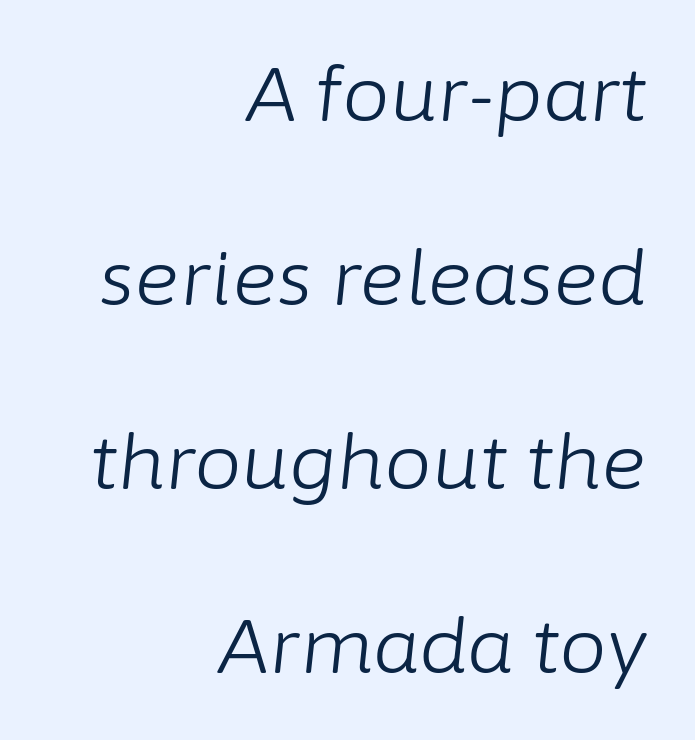
Interline gaps are noticeably wide in this sample. Heaviness? Minimal to ordinary, like unemphasized prose. The glyphs look as if they've been sheared to an angle. No extra tracking has been applied to these lines. The zone under the glyphs is completely vacant. Is the block centered? No — it sits flush against the right margin.
